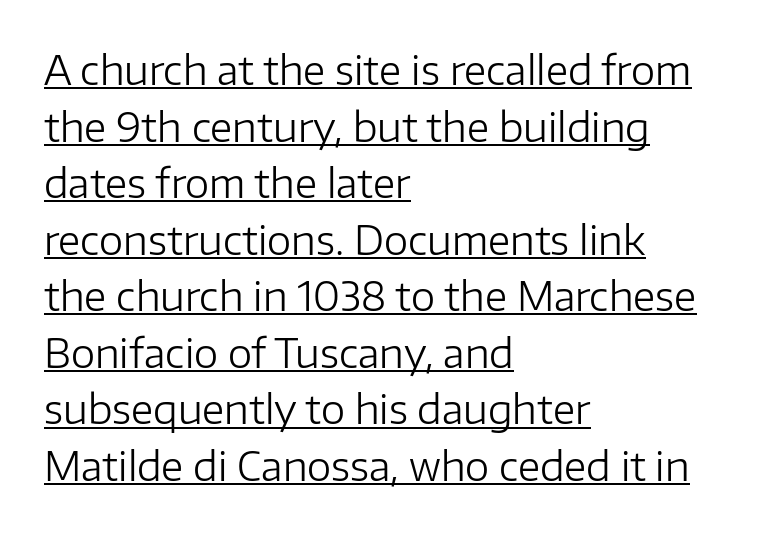
The image shows 39 px regular-weight sans-serif type, upright; set left-aligned, normal line spacing (1.45x), normal letter spacing, underlined; low stroke contrast and a medium x-height.
